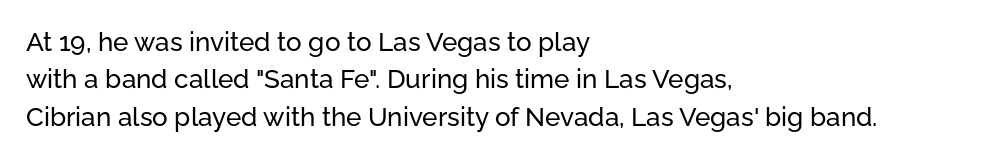
Q: Is the text italic (slanted)? A: No, it is upright.
Q: Is the text underlined? A: No.
Q: How is the paragraph aligned? A: Left-aligned.
Q: Is the spacing between letters normal or unusually wide? A: Normal.
Q: Is the spacing between lines tight, normal or loose? A: Normal.
